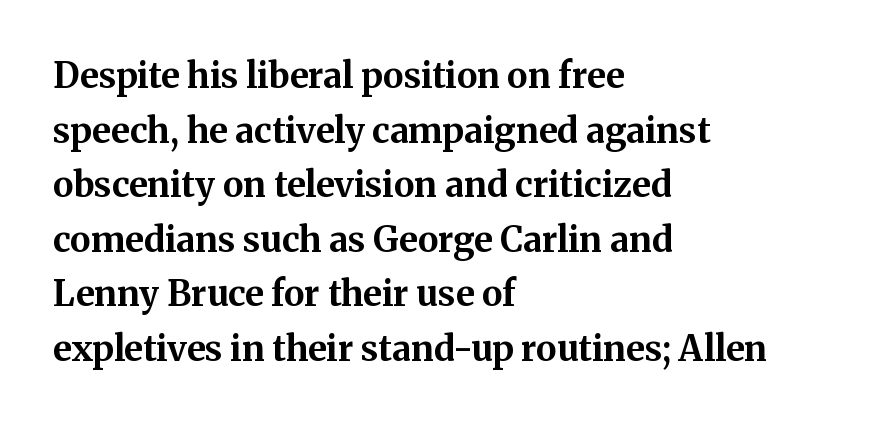
The image shows 35 px bold serif type, upright; set left-aligned, normal line spacing (1.56x), normal letter spacing, not underlined; medium stroke contrast and a medium x-height.
